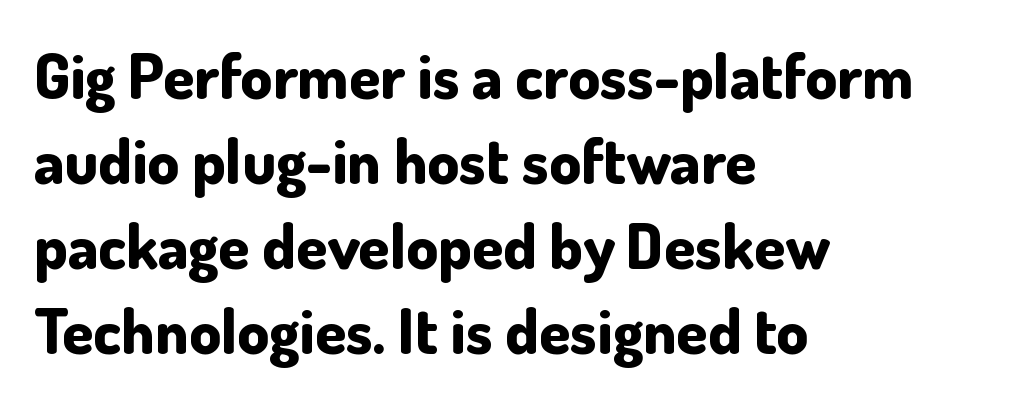
Q: Is the text bold? A: Yes.
Q: Is the text italic (slanted)? A: No, it is upright.
Q: Is the typeface a serif or a sans-serif typeface? A: Sans-serif.
Q: Is the text underlined? A: No.
Q: How is the paragraph aligned? A: Left-aligned.
Q: Is the spacing between letters normal or unusually wide? A: Normal.
Q: Is the spacing between lines tight, normal or loose? A: Normal.
Q: Width (condensed, normal, or wide)? A: Normal.
Q: Stroke contrast? A: Low.
Q: x-height? A: Small.
Q: Monospaced? A: No.
